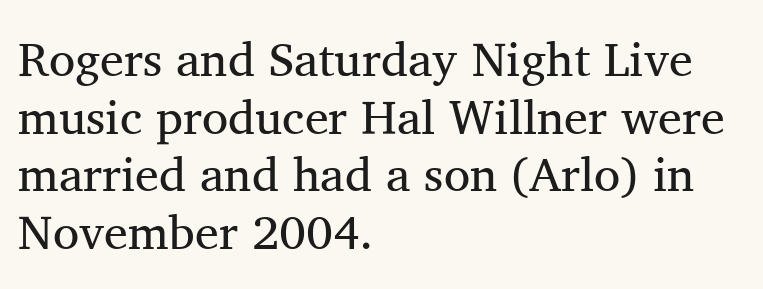
{"serif": "yes", "italic": "no", "bold": "no", "weight": "regular", "width": "normal", "stroke_contrast": "medium", "x_height": "medium", "monospaced": "no", "underline": "no", "align": "left", "line_spacing_ratio": 1.2, "letter_spacing": "normal", "letter_spacing_em": 0.0, "glyph_px": 48}
